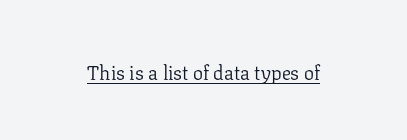
{"italic": "no", "bold": "no", "underline": "yes", "letter_spacing": "normal", "letter_spacing_em": 0.0, "glyph_px": 20}
